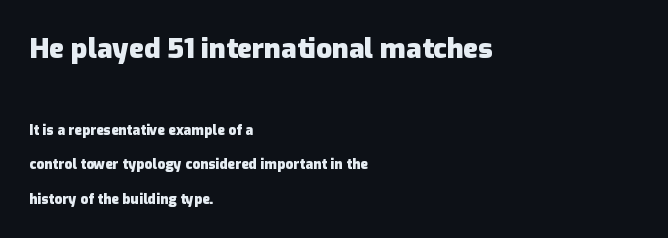
This is sans-serif lettering, the kind often seen on screens and signage. Heavy, bold letterforms. Does the leading feel generous? Absolutely, it's lavish. This is the regular roman posture of the typeface. Compare the two chunks: the upper has the greater cap height.
